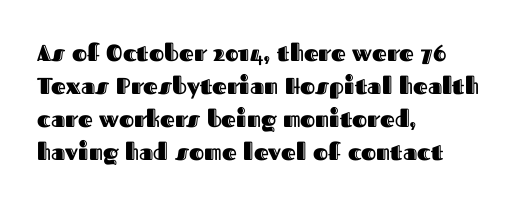
The image shows 23 px text type, upright; set left-aligned, normal line spacing (1.43x), normal letter spacing, not underlined.
